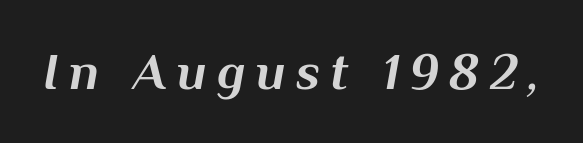
This is oblique type, the kind used for emphasis or titles. The face used here is proportionally spaced, like ordinary book or web type. Look at the tracking — it's clearly loosened, letters drifting apart. Strong, thick strokes mark this as bold type. Has an underline been added? It has not.
